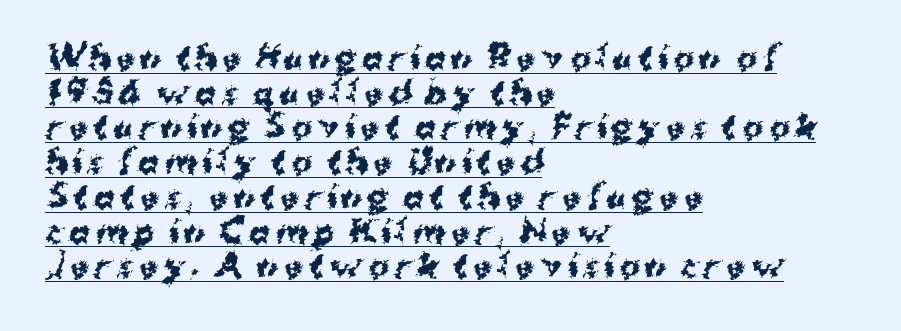
The image shows 31 px bold sans-serif type; set left-aligned, tight line spacing (1.12x), underlined; medium stroke contrast and a medium x-height.
